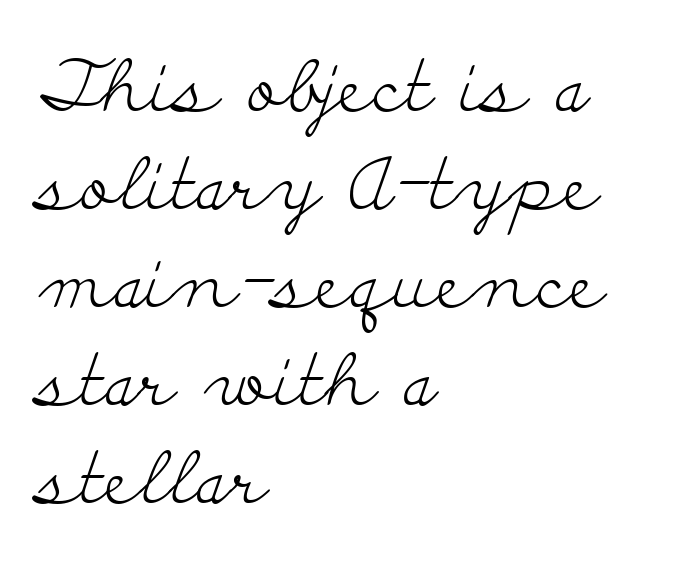
The image shows 72 px light, wide serif type; set left-aligned, normal line spacing (1.36x), normal letter spacing, not underlined; low stroke contrast and a small x-height.
